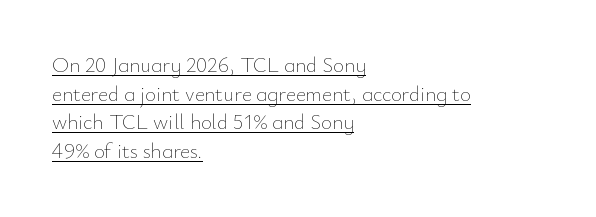
{"italic": "no", "bold": "no", "underline": "yes", "align": "left", "line_spacing": "normal", "line_spacing_ratio": 1.36, "letter_spacing": "normal", "letter_spacing_em": 0.0, "glyph_px": 21}
